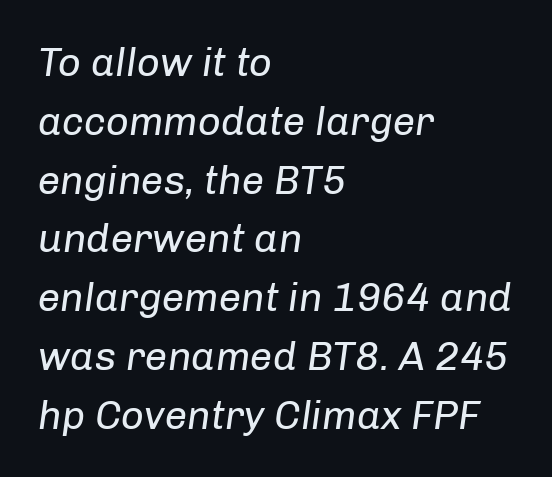
Look at the tracking — it's just the regular setting, nothing added. Weight: in the light-to-regular range. Descenders are the only things crossing below the line. The rendering uses natural spacing where letterforms have individual widths.
